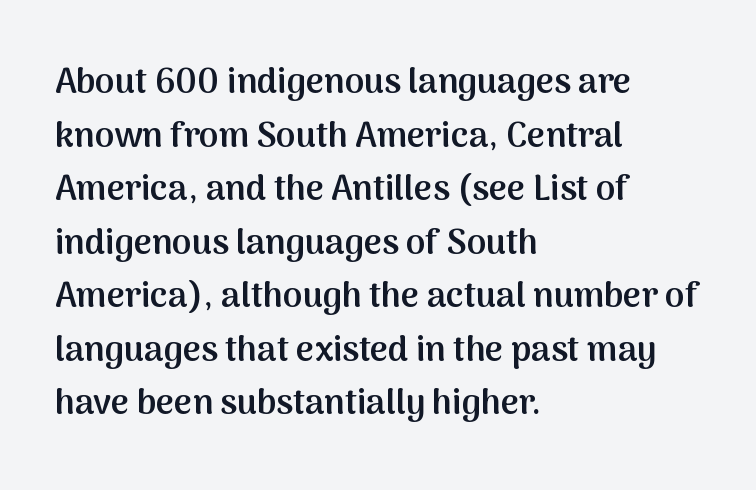
The image shows 35 px semibold sans-serif type, upright; set left-aligned, normal line spacing (1.53x), normal letter spacing, not underlined; medium stroke contrast and a medium x-height.
